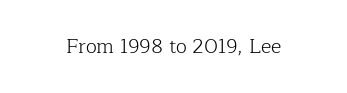
The image shows 20 px text type, upright; set centered, normal letter spacing, not underlined.
